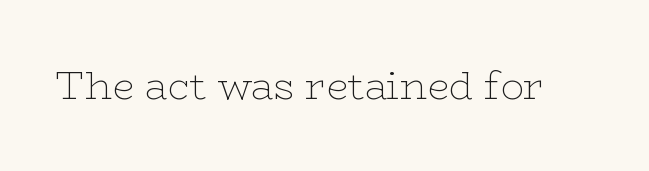
Q: Is the text bold? A: No.
Q: Is the text italic (slanted)? A: No, it is upright.
Q: Is the typeface a serif or a sans-serif typeface? A: Serif.
Q: Is the text underlined? A: No.
Q: Is the spacing between letters normal or unusually wide? A: Normal.
Q: Width (condensed, normal, or wide)? A: Wide.
Q: Stroke contrast? A: Low.
Q: x-height? A: Medium.
Q: Monospaced? A: No.
